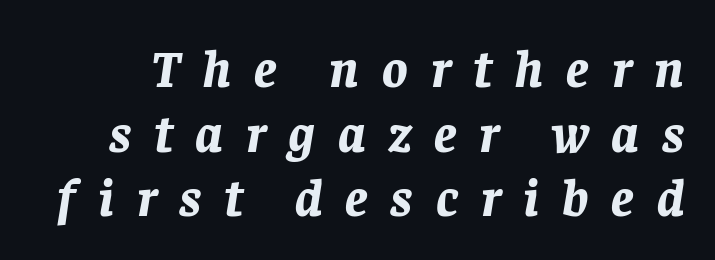
The lettering tilts uniformly, giving the passage an italic look. These lines are rendered in a variable-pitch font. Nobody drew a line under any word here. Stroke thickness is high; the sample reads as a true bold.
